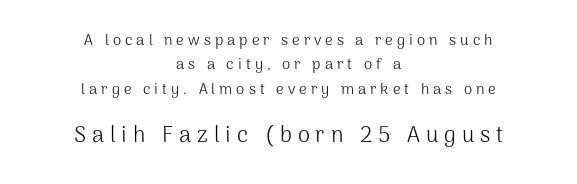
Lines of text with bare space underneath. The lines are quadded center. A typesetter would call this heavily tracked-out type. Italic? Not at all — the glyphs are vertical. Caption: face not bold, strokes unweighted. A student would notice the bottom passage is typeset larger than what precedes it.
